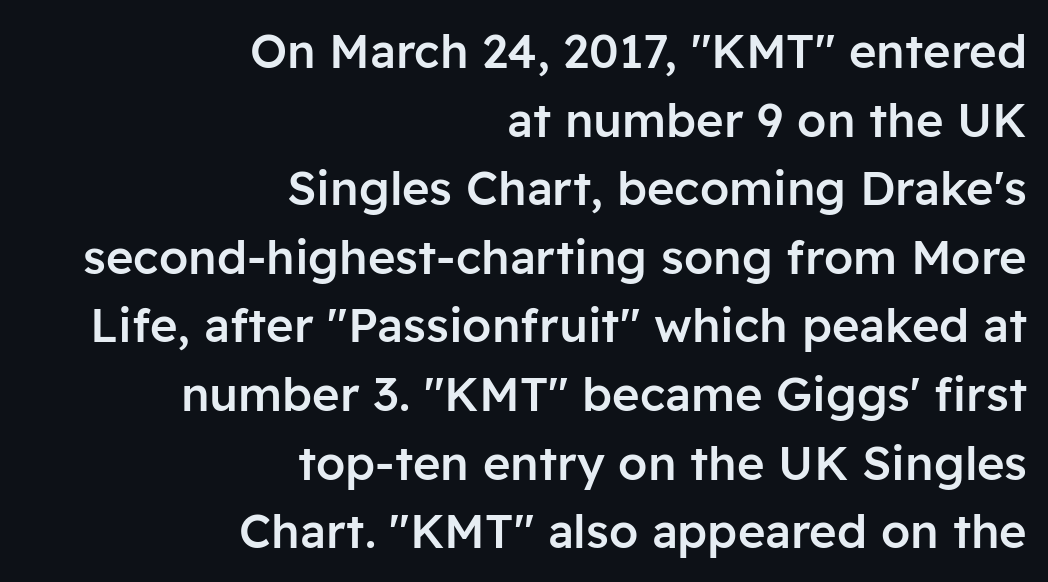
{"serif": "no", "italic": "no", "bold": "semi", "weight": "semibold", "width": "normal", "stroke_contrast": "low", "x_height": "medium", "monospaced": "no", "underline": "no", "align": "right", "line_spacing": "normal", "line_spacing_ratio": 1.46, "letter_spacing": "normal", "letter_spacing_em": 0.0, "glyph_px": 47}
